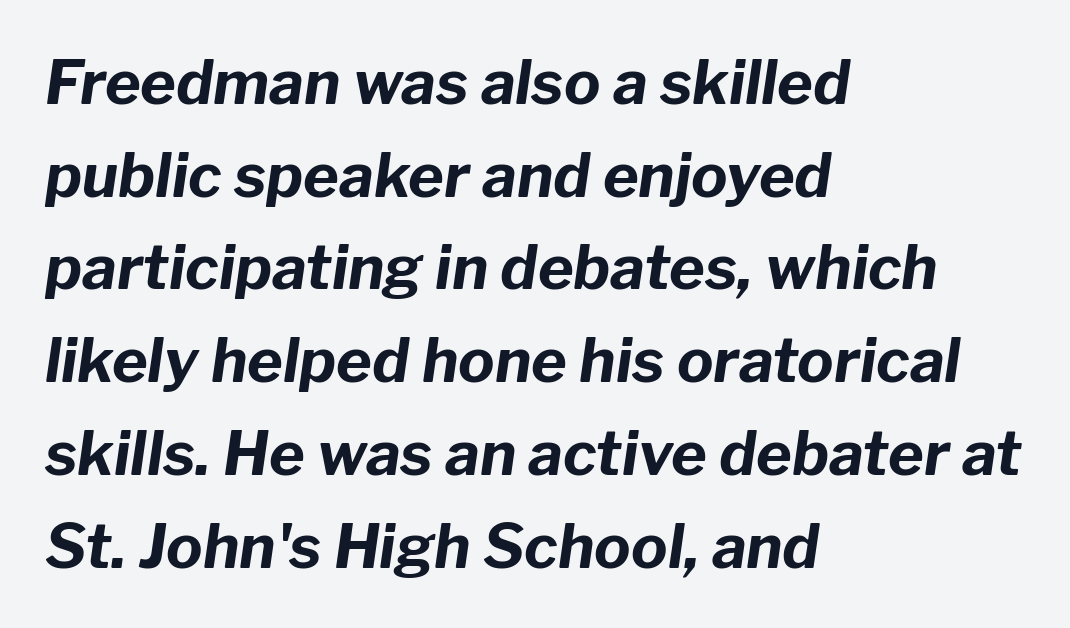
Q: Is the text bold? A: Yes.
Q: Is the text italic (slanted)? A: Yes, it leans right by about 8 degrees.
Q: Is the text underlined? A: No.
Q: How is the paragraph aligned? A: Left-aligned.
Q: Is the spacing between letters normal or unusually wide? A: Normal.
Q: Is the spacing between lines tight, normal or loose? A: Normal.
Q: Width (condensed, normal, or wide)? A: Normal.
Q: Stroke contrast? A: Low.
Q: x-height? A: Medium.
Q: Monospaced? A: No.
